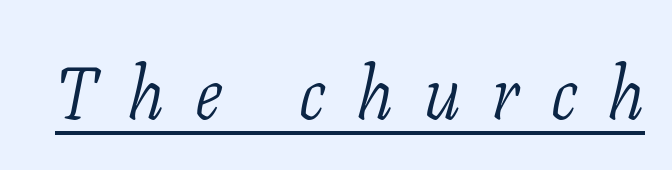
The image shows 73 px light, condensed serif type, italic (leaning right); set unusually wide letter spacing (+0.43 em), underlined; low stroke contrast and a medium x-height.
